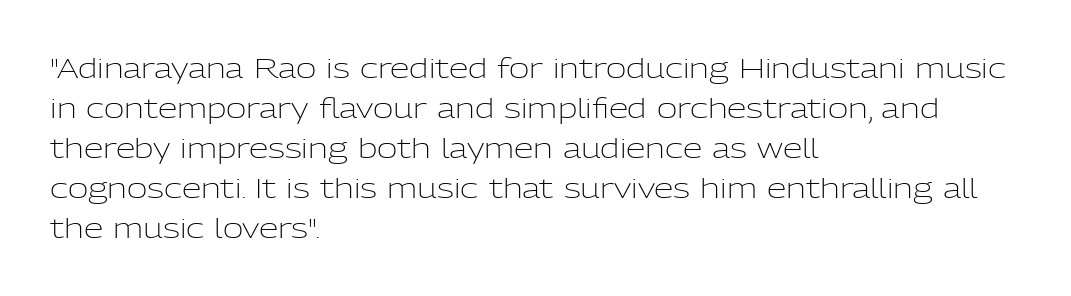
The image shows 28 px light sans-serif type, upright; set left-aligned, normal line spacing (1.43x), normal letter spacing, not underlined; low stroke contrast and a medium x-height.
